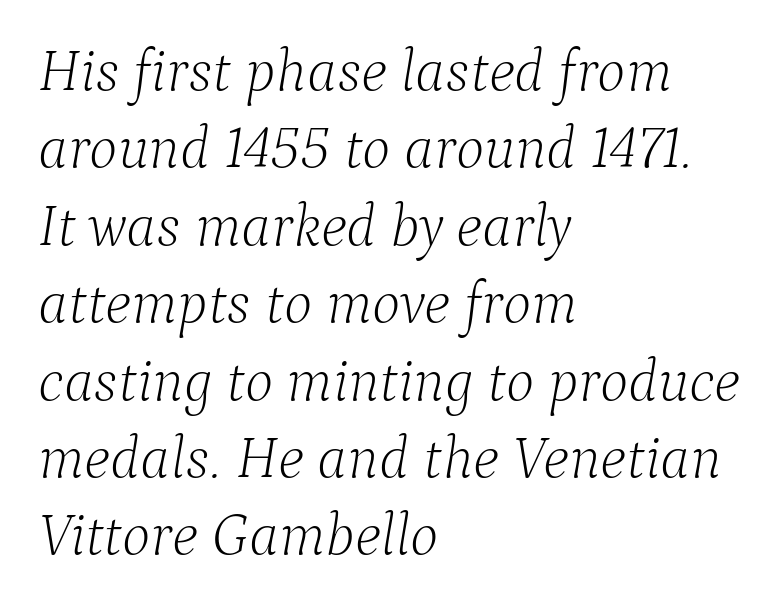
The text carries the slant typical of an italic or oblique font. Decoration check: the copy has no underline. Regarding leading, the lines here are spaced in the standard way. Observe the ordinary spacing: letters are neighbours, not strangers.
